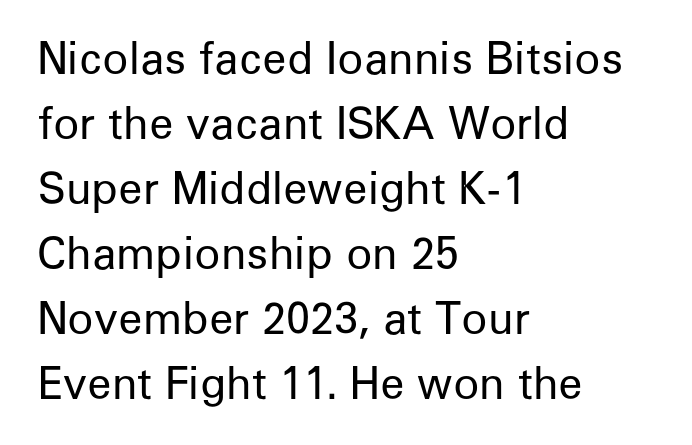
The image shows 43 px regular-weight sans-serif type, upright; set left-aligned, normal line spacing (1.51x), normal letter spacing, not underlined; low stroke contrast and a medium x-height.
